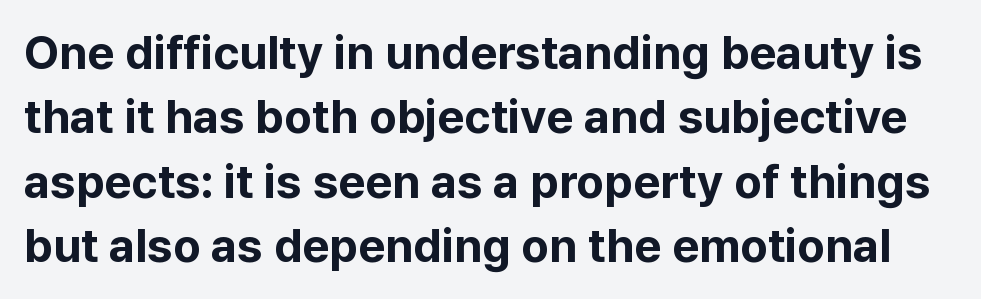
{"serif": "no", "italic": "no", "bold": "yes", "weight": "bold", "width": "normal", "stroke_contrast": "low", "x_height": "medium", "monospaced": "no", "underline": "no", "line_spacing": "normal", "line_spacing_ratio": 1.37, "letter_spacing": "normal", "letter_spacing_em": 0.0, "glyph_px": 47}
